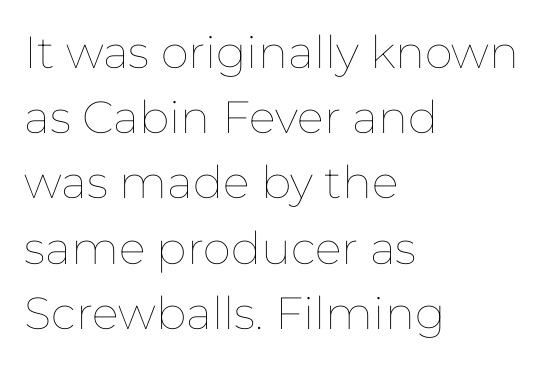
Letters have the restrained weight of plain body copy at most. Compared with typical body copy, the letter spacing here is the same. The passage is arranged the way most books set body copy — flush left. The passage shown is typed in a proportional face where columns would drift. Every character sits straight up, as roman type does. Summary of vertical rhythm: regular, with standard interline spacing.
